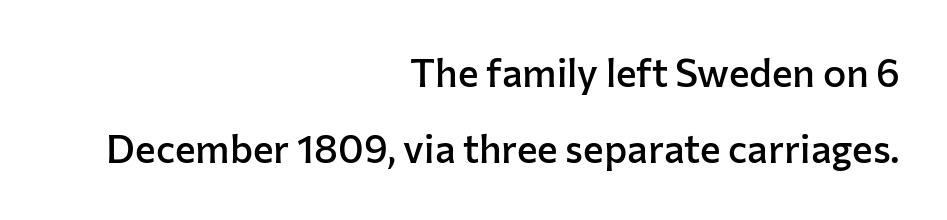
{"serif": "no", "italic": "no", "bold": "semi", "weight": "semibold", "width": "normal", "stroke_contrast": "low", "x_height": "medium", "monospaced": "no", "underline": "no", "align": "right", "line_spacing": "loose", "line_spacing_ratio": 1.95, "letter_spacing": "normal", "letter_spacing_em": 0.0, "glyph_px": 39}
